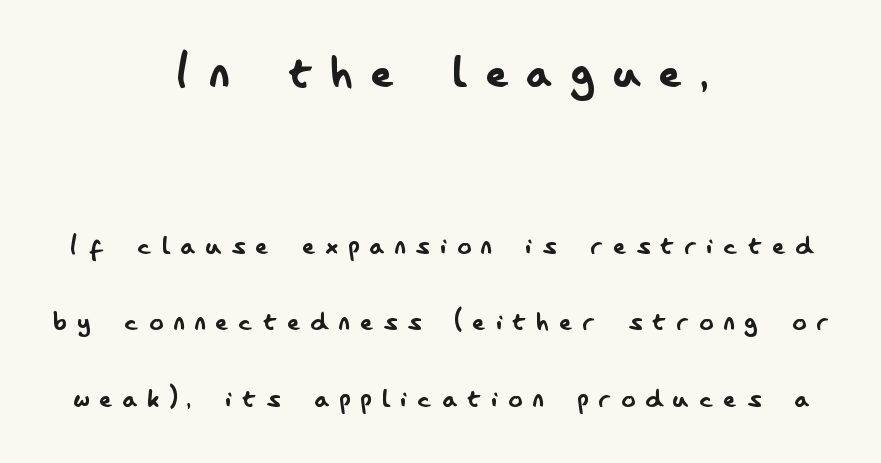
The image shows 60 px regular-weight, condensed sans-serif type, upright; set centered, loose line spacing (2.26x), unusually wide letter spacing (+0.31 em), not underlined; the first (top) block is 1.76x larger; low stroke contrast and a small x-height.
